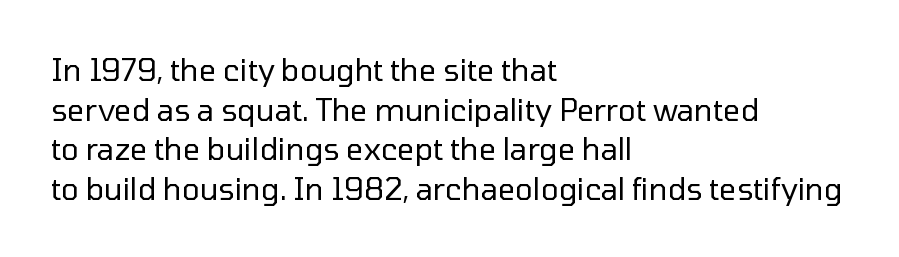
Each letter keeps its own natural width here, so spacing adapts to shape. Line beginnings align vertically; line endings do not. The characters display no serif detailing; their extremities are plain. The designer left line spacing at the default. Honestly, there is no underline to notice here at all.
